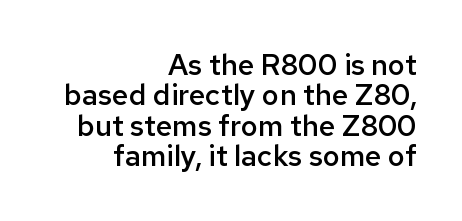
{"serif": "no", "italic": "no", "bold": "semi", "weight": "semibold", "width": "normal", "stroke_contrast": "low", "x_height": "medium", "monospaced": "no", "underline": "no", "align": "right", "line_spacing": "tight", "line_spacing_ratio": 1.05, "letter_spacing": "normal", "letter_spacing_em": 0.0, "glyph_px": 29}
